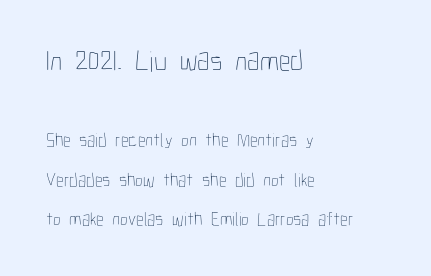
{"italic": "no", "bold": "no", "weight": "thin", "width": "condensed", "stroke_contrast": "low", "x_height": "medium", "monospaced": "no", "underline": "no", "align": "left", "line_spacing": "loose", "line_spacing_ratio": 2.09, "letter_spacing": "normal", "letter_spacing_em": 0.0, "larger_block": "first", "size_ratio": 1.53, "glyph_px": 29}
